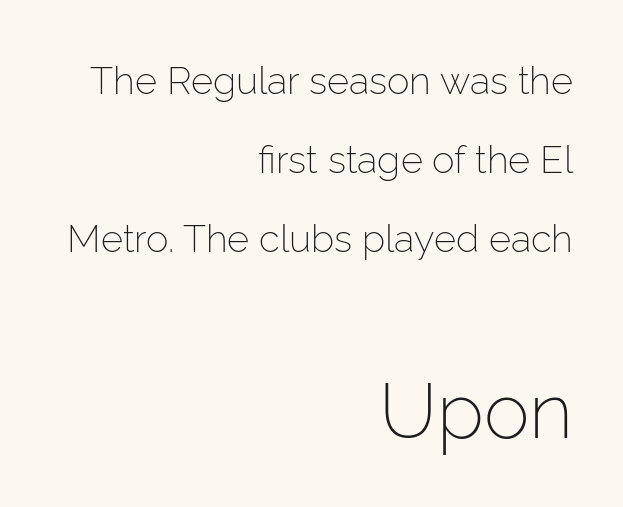
Compared with a typical body face, this is equally light or lighter still. I'd call this a sans setting — the letters go barefoot. Is there any slant? The stems are plumb. The rendering uses natural spacing where letterforms have individual widths.
